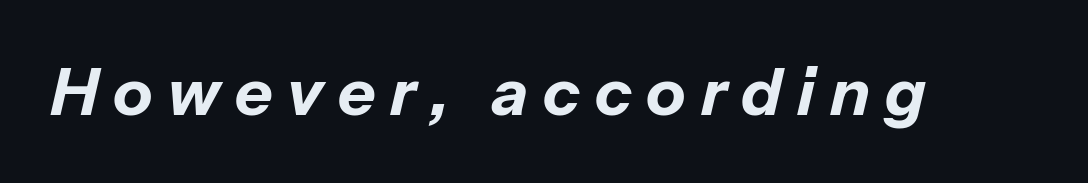
Q: Is the text bold? A: Yes.
Q: Is the text italic (slanted)? A: Yes, it leans right by about 13 degrees.
Q: Is the text underlined? A: No.
Q: Is the spacing between letters normal or unusually wide? A: Unusually wide.
Q: Width (condensed, normal, or wide)? A: Normal.
Q: Stroke contrast? A: Low.
Q: x-height? A: Medium.
Q: Monospaced? A: No.
